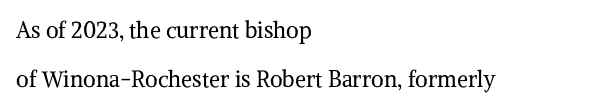
The image shows 22 px text type, upright; set left-aligned, loose line spacing (2.23x), normal letter spacing, not underlined.
